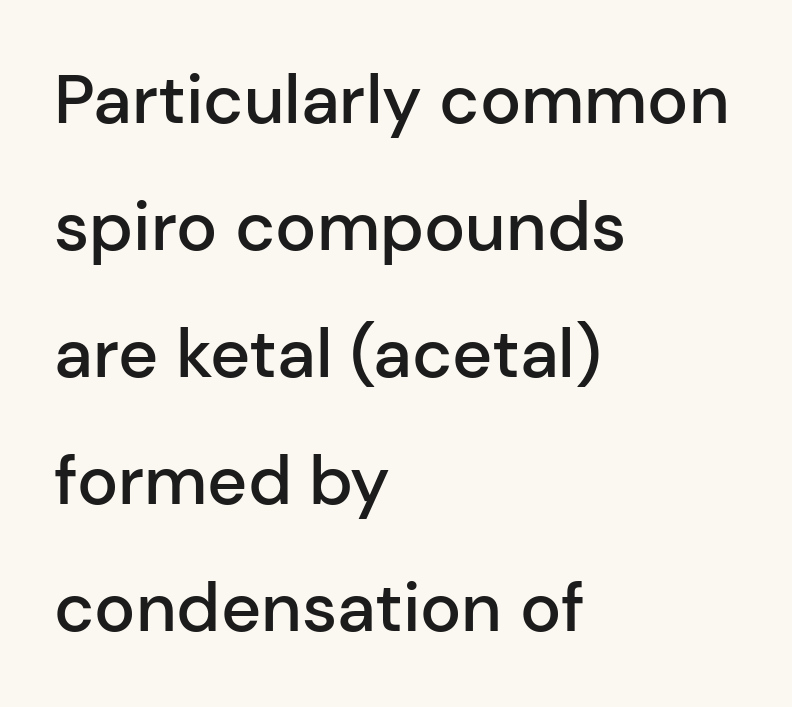
{"serif": "no", "italic": "no", "bold": "semi", "weight": "semibold", "width": "normal", "stroke_contrast": "low", "x_height": "medium", "monospaced": "no", "underline": "no", "align": "left", "line_spacing_ratio": 1.84, "letter_spacing": "normal", "letter_spacing_em": 0.0, "glyph_px": 69}
